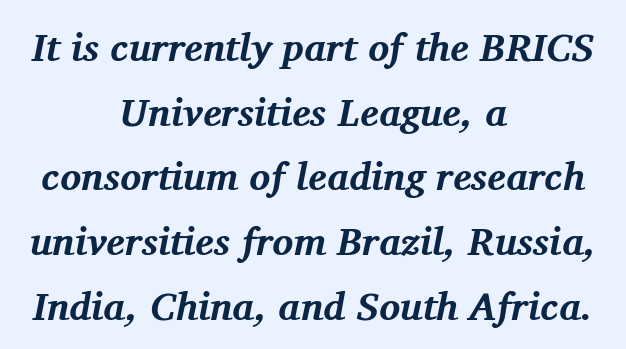
The image shows 39 px bold serif type, italic (leaning right); set centered, normal line spacing (1.66x), normal letter spacing, not underlined; medium stroke contrast and a medium x-height.
